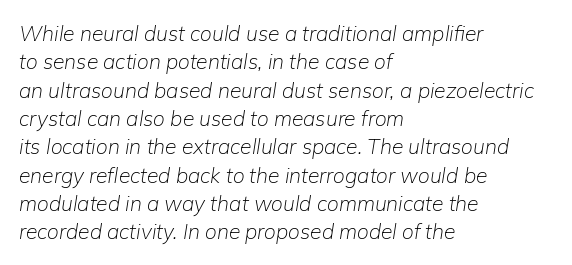
Q: Is the text bold? A: No.
Q: Is the text italic (slanted)? A: Yes, it leans right by about 9 degrees.
Q: Is the text underlined? A: No.
Q: How is the paragraph aligned? A: Left-aligned.
Q: Is the spacing between letters normal or unusually wide? A: Normal.
Q: Is the spacing between lines tight, normal or loose? A: Normal.
